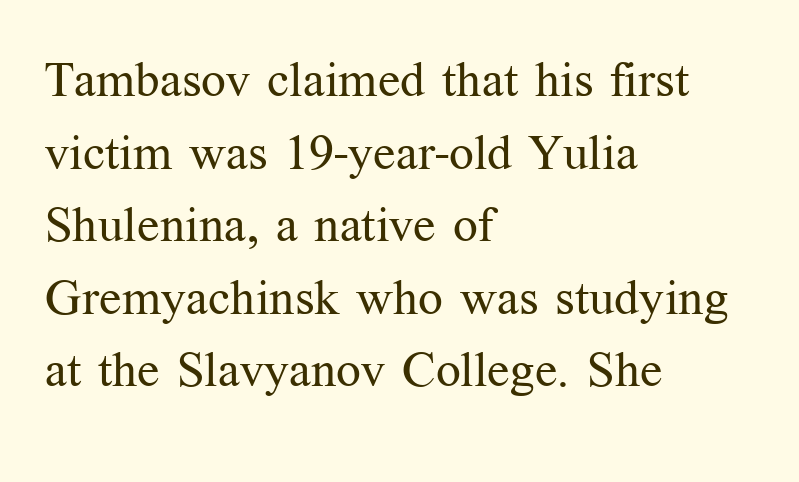
Q: Is the text bold? A: No.
Q: Is the text italic (slanted)? A: No, it is upright.
Q: Is the typeface a serif or a sans-serif typeface? A: Serif.
Q: Is the text underlined? A: No.
Q: How is the paragraph aligned? A: Left-aligned.
Q: Is the spacing between letters normal or unusually wide? A: Normal.
Q: Is the spacing between lines tight, normal or loose? A: Normal.
Q: Width (condensed, normal, or wide)? A: Normal.
Q: Stroke contrast? A: Medium.
Q: x-height? A: Medium.
Q: Monospaced? A: No.
